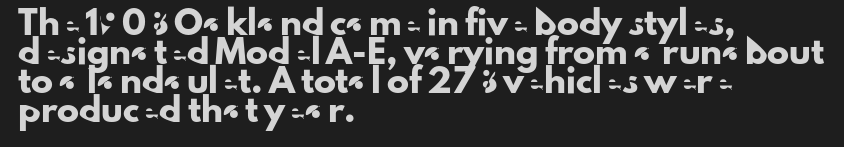
Q: Is the text italic (slanted)? A: No, it is upright.
Q: Is the text underlined? A: No.
Q: How is the paragraph aligned? A: Left-aligned.
Q: Is the spacing between letters normal or unusually wide? A: Normal.
Q: Is the spacing between lines tight, normal or loose? A: Normal.
